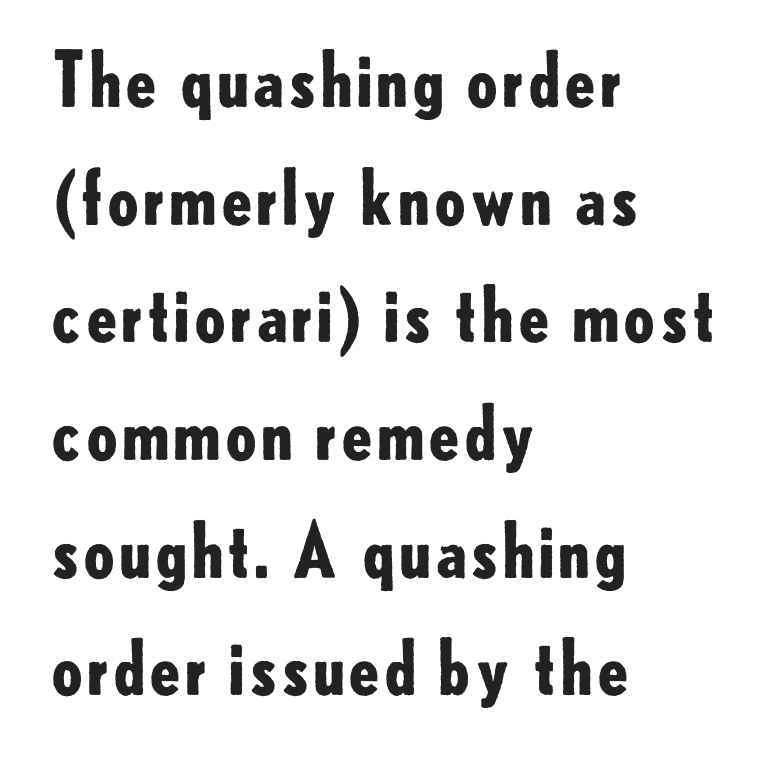
The image shows 74 px bold sans-serif type, upright; set left-aligned, normal line spacing (1.59x), normal letter spacing, not underlined; low stroke contrast and a small x-height.
